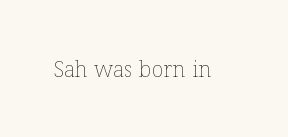
The image shows 22 px text type, upright; set normal letter spacing, not underlined.
